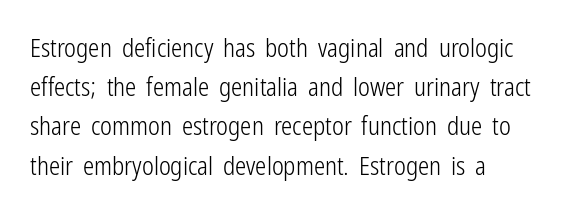
Q: Is the text bold? A: No.
Q: Is the text italic (slanted)? A: No, it is upright.
Q: Is the text underlined? A: No.
Q: How is the paragraph aligned? A: Left-aligned.
Q: Is the spacing between letters normal or unusually wide? A: Normal.
Q: Is the spacing between lines tight, normal or loose? A: Normal.
